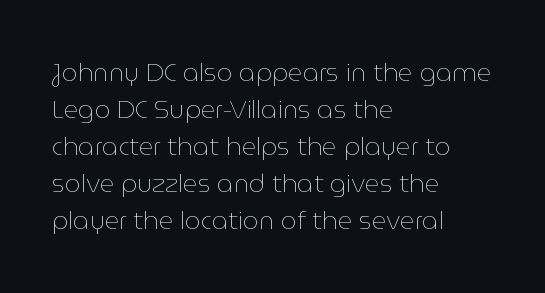
Q: Is the text bold? A: No.
Q: Is the text italic (slanted)? A: No, it is upright.
Q: Is the text underlined? A: No.
Q: How is the paragraph aligned? A: Left-aligned.
Q: Is the spacing between letters normal or unusually wide? A: Normal.
Q: Is the spacing between lines tight, normal or loose? A: Normal.
